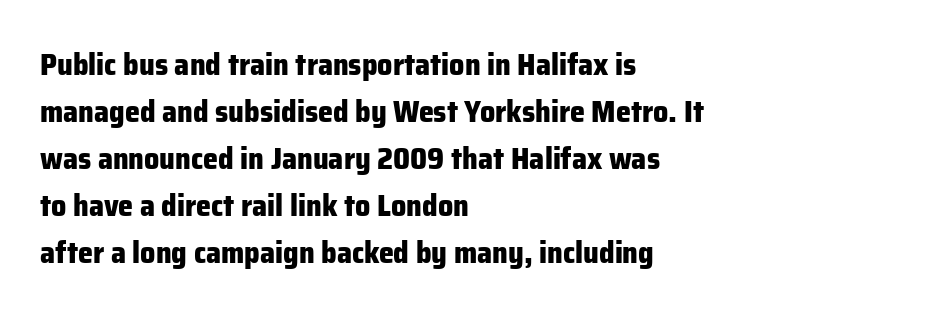
Q: Is the text bold? A: Yes.
Q: Is the text italic (slanted)? A: No, it is upright.
Q: Is the typeface a serif or a sans-serif typeface? A: Sans-serif.
Q: Is the text underlined? A: No.
Q: How is the paragraph aligned? A: Left-aligned.
Q: Is the spacing between letters normal or unusually wide? A: Normal.
Q: Is the spacing between lines tight, normal or loose? A: Normal.
Q: Width (condensed, normal, or wide)? A: Normal.
Q: Stroke contrast? A: Low.
Q: x-height? A: Medium.
Q: Monospaced? A: No.
